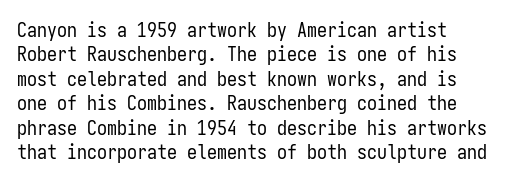
Q: Is the text bold? A: No.
Q: Is the text italic (slanted)? A: No, it is upright.
Q: Is the text underlined? A: No.
Q: How is the paragraph aligned? A: Left-aligned.
Q: Is the spacing between letters normal or unusually wide? A: Normal.
